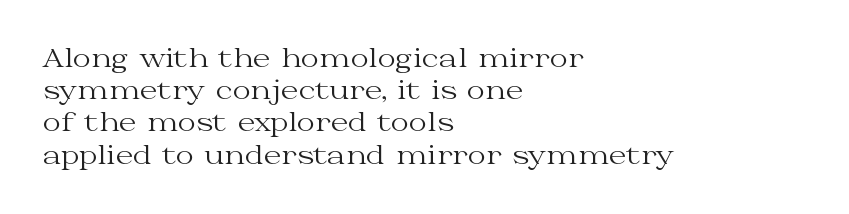
Q: Is the text bold? A: No.
Q: Is the text italic (slanted)? A: No, it is upright.
Q: Is the text underlined? A: No.
Q: How is the paragraph aligned? A: Left-aligned.
Q: Is the spacing between letters normal or unusually wide? A: Normal.
Q: Is the spacing between lines tight, normal or loose? A: Normal.
